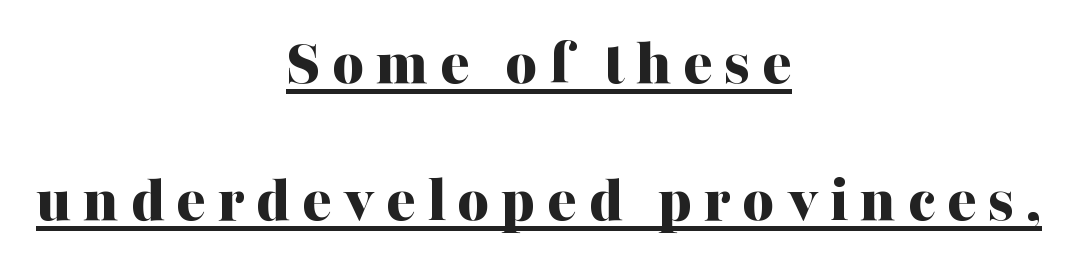
Set as a true bold cut, around the 700 mark. Every word sits above its own underline. A typesetter would label this face a serif. Which margin do the lines hug? Neither — every line sits in the middle. A typesetter would call this proportional, since set widths differ per character.
